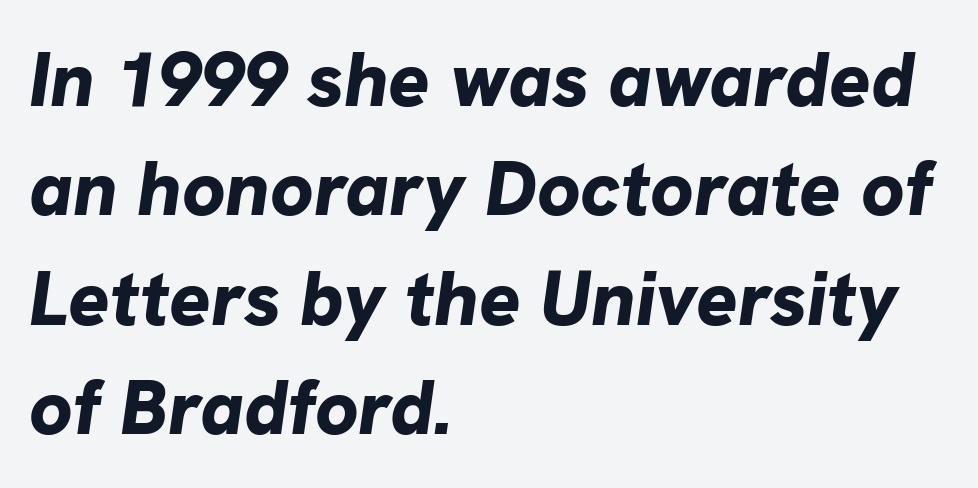
Compared with an ordinary text face, these strokes are far heavier — a full bold. The foot of each line stays bare and open. A classic flush-left, rag-right setting is used for this passage. The line texture is even and compact thanks to regular tracking.
